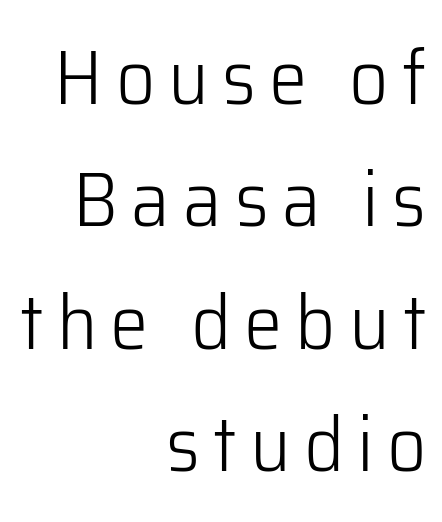
Q: Is the text bold? A: No.
Q: Is the text italic (slanted)? A: No, it is upright.
Q: Is the typeface a serif or a sans-serif typeface? A: Sans-serif.
Q: Is the text underlined? A: No.
Q: How is the paragraph aligned? A: Right-aligned.
Q: Is the spacing between lines tight, normal or loose? A: Normal.
Q: Width (condensed, normal, or wide)? A: Normal.
Q: Stroke contrast? A: Low.
Q: x-height? A: Medium.
Q: Monospaced? A: No.
